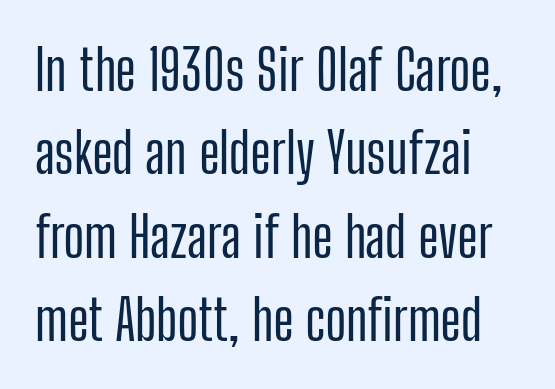
{"serif": "no", "italic": "no", "width": "condensed", "stroke_contrast": "low", "x_height": "medium", "monospaced": "no", "underline": "no", "line_spacing": "normal", "line_spacing_ratio": 1.49, "letter_spacing": "normal", "letter_spacing_em": 0.0, "glyph_px": 56}
